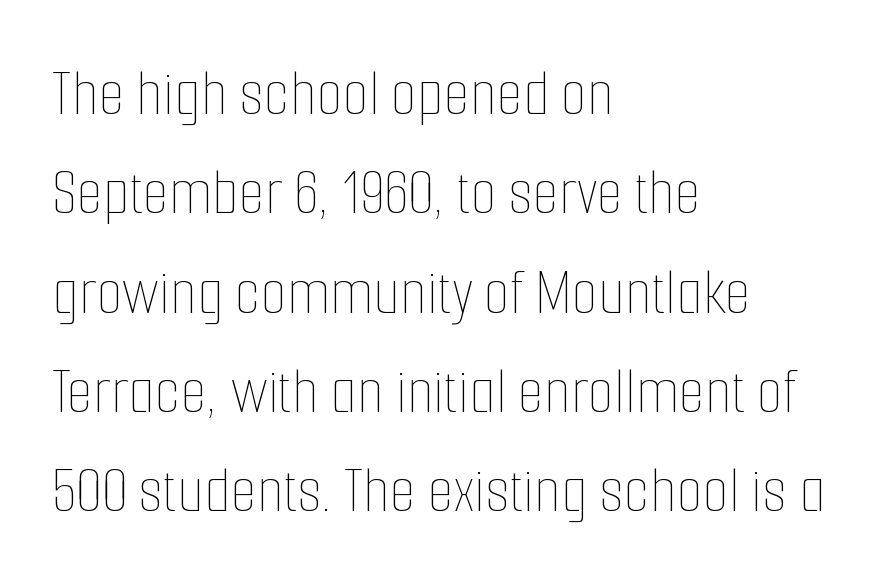
The image shows 68 px thin, condensed type, upright; set left-aligned, normal line spacing (1.46x), normal letter spacing, not underlined; low stroke contrast and a medium x-height.
